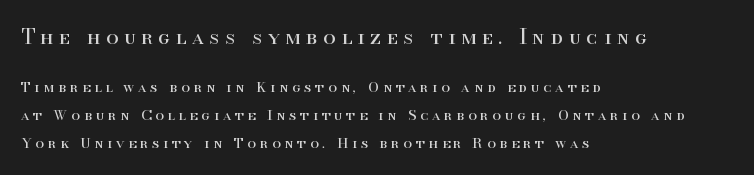
{"italic": "no", "bold": "no", "underline": "no", "align": "left", "line_spacing": "loose", "line_spacing_ratio": 1.97, "letter_spacing": "wide", "letter_spacing_em": 0.29, "larger_block": "first", "size_ratio": 1.43, "glyph_px": 20}
